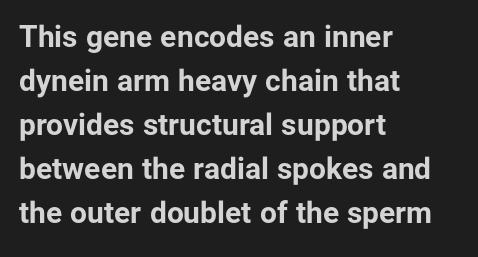
Q: Is the text bold? A: Yes.
Q: Is the text italic (slanted)? A: No, it is upright.
Q: Is the typeface a serif or a sans-serif typeface? A: Sans-serif.
Q: Is the text underlined? A: No.
Q: How is the paragraph aligned? A: Left-aligned.
Q: Is the spacing between letters normal or unusually wide? A: Normal.
Q: Is the spacing between lines tight, normal or loose? A: Normal.
Q: Width (condensed, normal, or wide)? A: Normal.
Q: Stroke contrast? A: Low.
Q: x-height? A: Medium.
Q: Monospaced? A: No.
